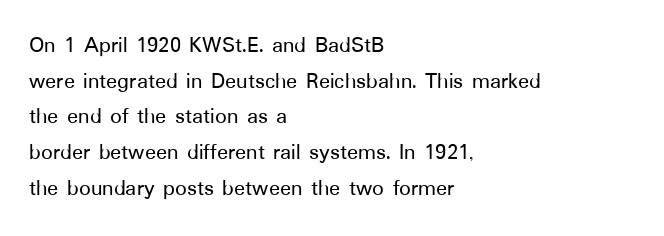
Every row of glyphs begins at an identical x-position on the left. The passage shown has conventional tracking throughout. A typesetter would mark this as roman, not italic. Letters rest on an invisible, unmarked baseline. In terms of leading, this rendering sits right in the middle.
